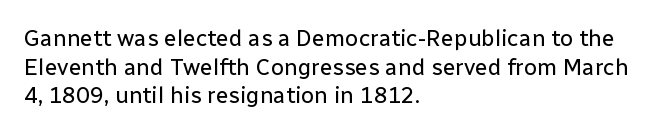
Q: Is the text bold? A: No.
Q: Is the text italic (slanted)? A: No, it is upright.
Q: Is the text underlined? A: No.
Q: How is the paragraph aligned? A: Left-aligned.
Q: Is the spacing between letters normal or unusually wide? A: Normal.
